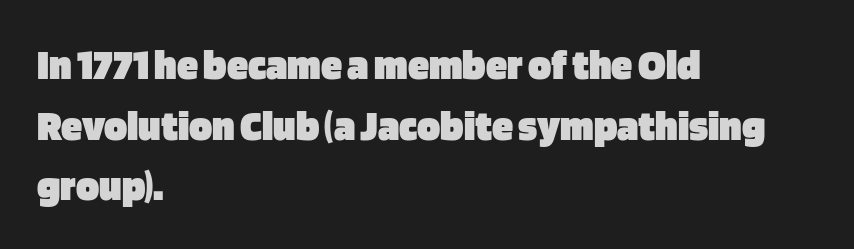
Every character sits straight up, as roman type does. These lines are rendered in a variable-pitch font. Set as a true bold cut, around the 700 mark. The passage shown is typeset with a sans-serif family. Alignment: flush left.
